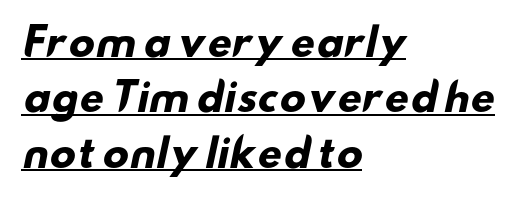
{"serif": "no", "bold": "yes", "weight": "heavy", "width": "wide", "stroke_contrast": "low", "x_height": "small", "monospaced": "no", "underline": "yes", "align": "left", "line_spacing": "normal", "line_spacing_ratio": 1.46, "letter_spacing": "normal", "letter_spacing_em": 0.0, "glyph_px": 38}
